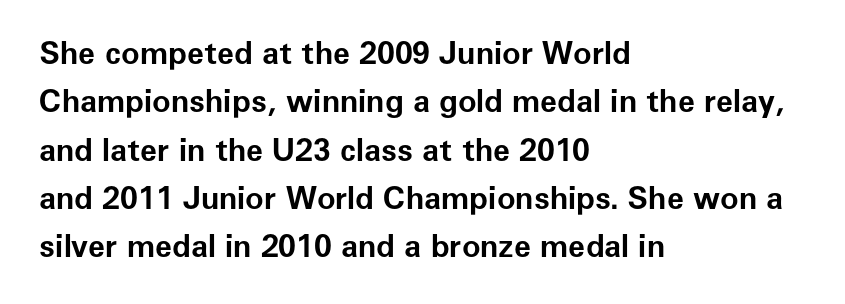
{"serif": "no", "italic": "no", "bold": "yes", "weight": "bold", "width": "normal", "stroke_contrast": "low", "x_height": "medium", "monospaced": "no", "underline": "no", "align": "left", "line_spacing": "normal", "line_spacing_ratio": 1.56, "letter_spacing": "normal", "letter_spacing_em": 0.0, "glyph_px": 31}
